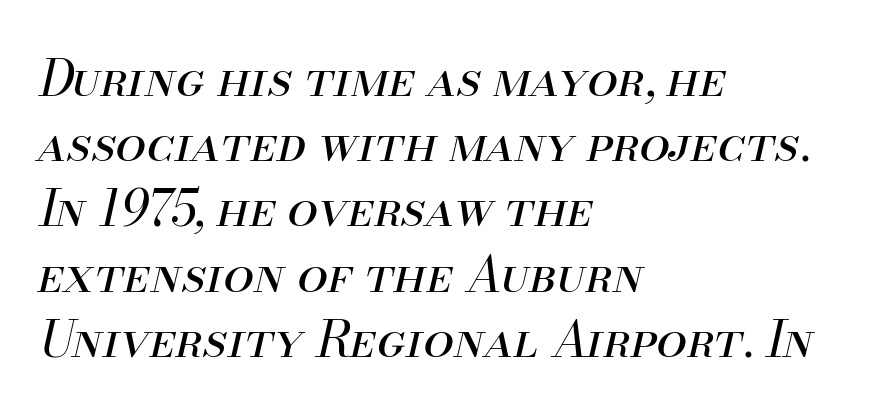
{"italic": "yes", "lean": "right", "slant_degrees": 13, "bold": "no", "weight": "regular", "width": "normal", "stroke_contrast": "medium", "x_height": "small", "monospaced": "no", "underline": "no", "align": "left", "line_spacing": "normal", "line_spacing_ratio": 1.33, "letter_spacing": "normal", "letter_spacing_em": 0.0, "glyph_px": 49}
